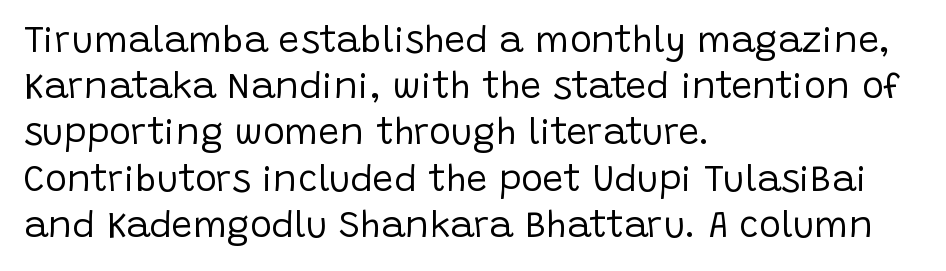
The line texture is even and compact thanks to regular tracking. The area under the type is left untouched. Grotesque or geometric, the face here clearly has no serifs. The rendering uses natural spacing where letterforms have individual widths.
